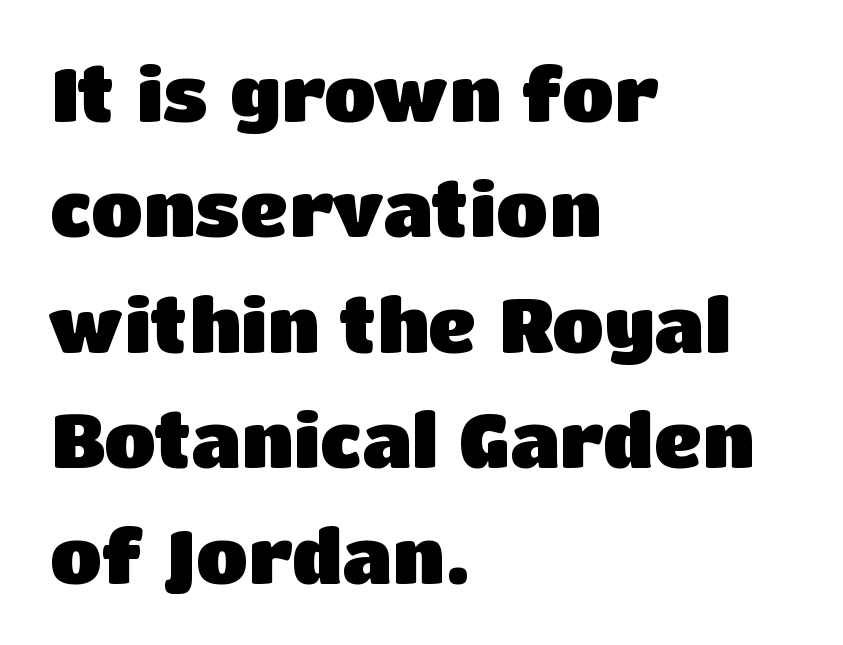
Q: Is the text bold? A: Yes.
Q: Is the text italic (slanted)? A: No, it is upright.
Q: Is the typeface a serif or a sans-serif typeface? A: Sans-serif.
Q: Is the text underlined? A: No.
Q: How is the paragraph aligned? A: Left-aligned.
Q: Is the spacing between letters normal or unusually wide? A: Normal.
Q: Is the spacing between lines tight, normal or loose? A: Normal.
Q: Width (condensed, normal, or wide)? A: Normal.
Q: Stroke contrast? A: Low.
Q: x-height? A: Large.
Q: Monospaced? A: No.
